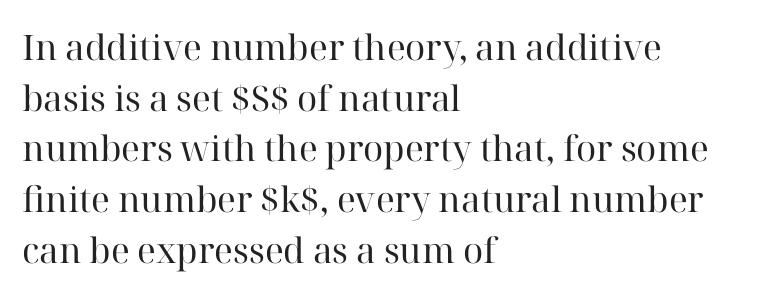
Q: Is the text bold? A: No.
Q: Is the text italic (slanted)? A: No, it is upright.
Q: Is the typeface a serif or a sans-serif typeface? A: Serif.
Q: Is the text underlined? A: No.
Q: How is the paragraph aligned? A: Left-aligned.
Q: Is the spacing between letters normal or unusually wide? A: Normal.
Q: Is the spacing between lines tight, normal or loose? A: Normal.
Q: Width (condensed, normal, or wide)? A: Normal.
Q: Stroke contrast? A: High.
Q: x-height? A: Medium.
Q: Monospaced? A: No.
